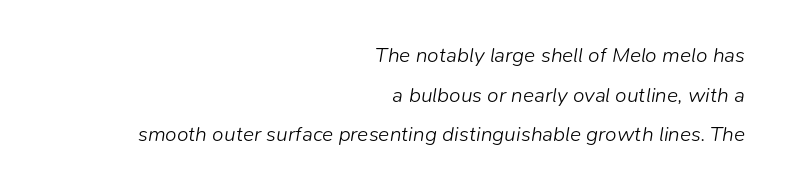
{"italic": "yes", "lean": "right", "slant_degrees": 9, "bold": "no", "underline": "no", "align": "right", "line_spacing_ratio": 1.89, "letter_spacing": "normal", "letter_spacing_em": 0.0, "glyph_px": 21}
